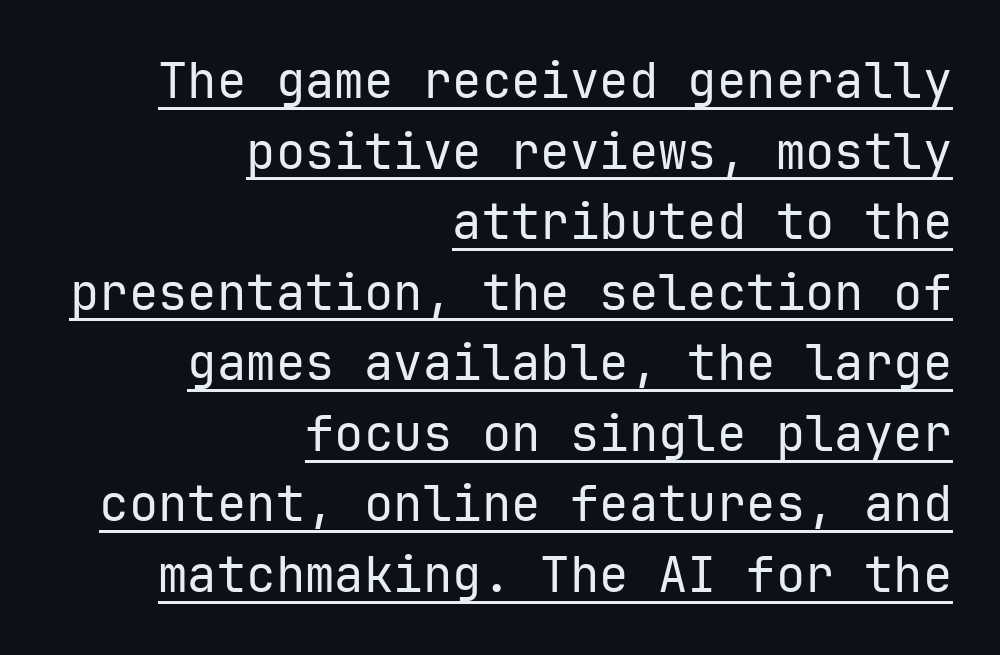
The image shows 49 px regular-weight sans-serif type, upright, monospaced; set right-aligned, normal line spacing (1.44x), normal letter spacing, underlined; low stroke contrast and a medium x-height.
